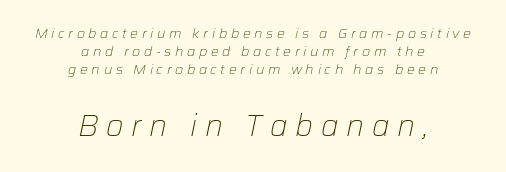
Casual observation: everything's sitting right in the middle. Honestly, there is no underline to notice here at all. Bold? No — there's no thickening of the strokes. The passage shown begins with its smaller block and ends with its larger one. Character widths vary here, with narrow letters taking less room than wide ones. Tracking here is generous; glyphs stand well apart from one another.
